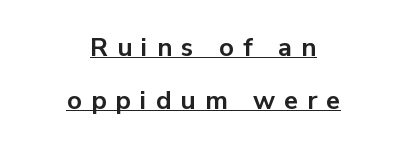
Q: Is the text bold? A: Yes.
Q: Is the text italic (slanted)? A: No, it is upright.
Q: Is the text underlined? A: Yes.
Q: How is the paragraph aligned? A: Centered.
Q: Is the spacing between letters normal or unusually wide? A: Unusually wide.
Q: Is the spacing between lines tight, normal or loose? A: Loose.
